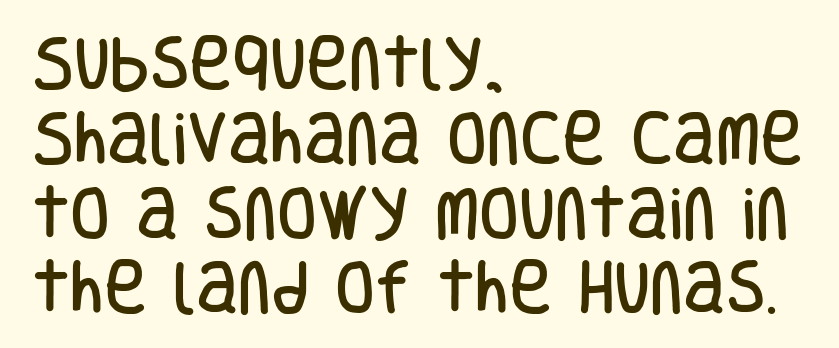
Classification — sans serif. Compared with typical body copy, the letter spacing here is the same. Is there any slant? The stems are plumb. The passage shown stacks its lines at a standard gap.
